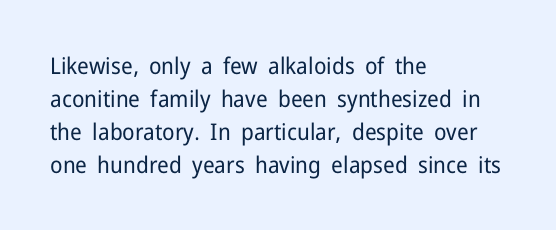
The image shows 23 px text type, upright; set left-aligned, normal line spacing (1.43x), normal letter spacing, not underlined.
